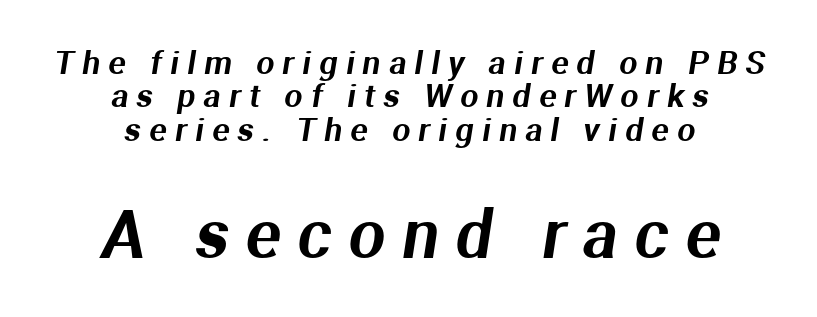
{"serif": "no", "width": "normal", "stroke_contrast": "medium", "x_height": "medium", "monospaced": "no", "underline": "no", "align": "center", "line_spacing": "tight", "line_spacing_ratio": 1.04, "letter_spacing": "wide", "letter_spacing_em": 0.26, "larger_block": "second", "size_ratio": 2.03, "glyph_px": 65}
